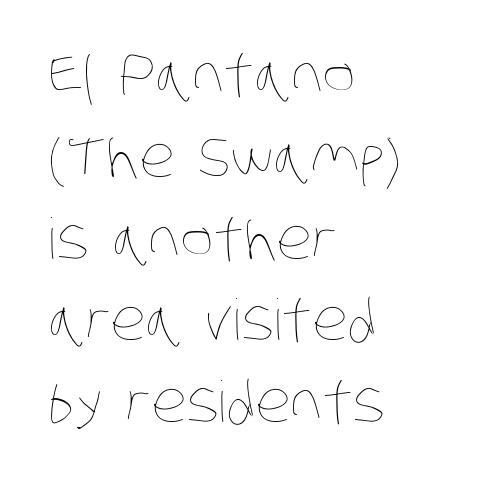
Q: Is the text bold? A: No.
Q: Is the text underlined? A: No.
Q: How is the paragraph aligned? A: Left-aligned.
Q: Is the spacing between letters normal or unusually wide? A: Normal.
Q: Is the spacing between lines tight, normal or loose? A: Normal.
Q: Width (condensed, normal, or wide)? A: Condensed.
Q: Stroke contrast? A: Low.
Q: x-height? A: Large.
Q: Monospaced? A: No.
